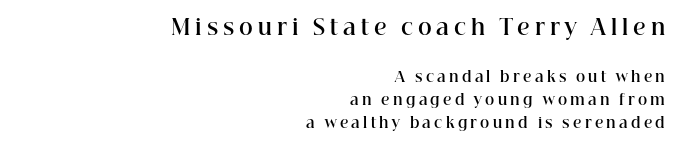
{"italic": "no", "bold": "yes", "underline": "no", "align": "right", "line_spacing": "normal", "line_spacing_ratio": 1.66, "letter_spacing": "wide", "letter_spacing_em": 0.23, "larger_block": "first", "size_ratio": 1.5, "glyph_px": 21}
